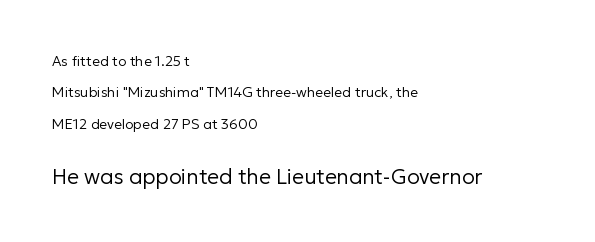
{"italic": "no", "bold": "no", "underline": "no", "align": "left", "line_spacing": "loose", "line_spacing_ratio": 2.24, "letter_spacing": "normal", "letter_spacing_em": 0.0, "larger_block": "second", "size_ratio": 1.5, "glyph_px": 21}
